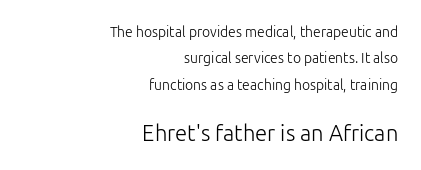
Q: Is the text bold? A: No.
Q: Is the text italic (slanted)? A: No, it is upright.
Q: Is the text underlined? A: No.
Q: How is the paragraph aligned? A: Right-aligned.
Q: Is the spacing between letters normal or unusually wide? A: Normal.
Q: Which block of text is set in a larger size, the first (top) or the second (bottom)? A: The second (bottom) one.
